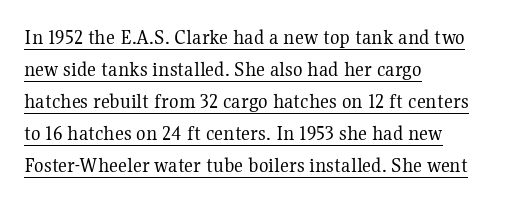
Regarding leading, the lines here are spaced in the standard way. Inter-character spacing is left at the font's built-in metrics. The rendered words wear a rule along their underside. Weight: not bold — regular or lighter.
